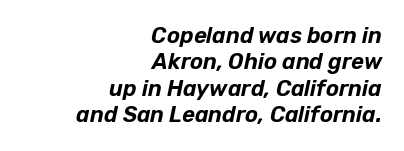
Alignment: flush right. The space beneath each line is pristine and unruled. The gaps between neighbouring characters are ordinary and unremarkable. The font's italic variant was chosen for this text.
